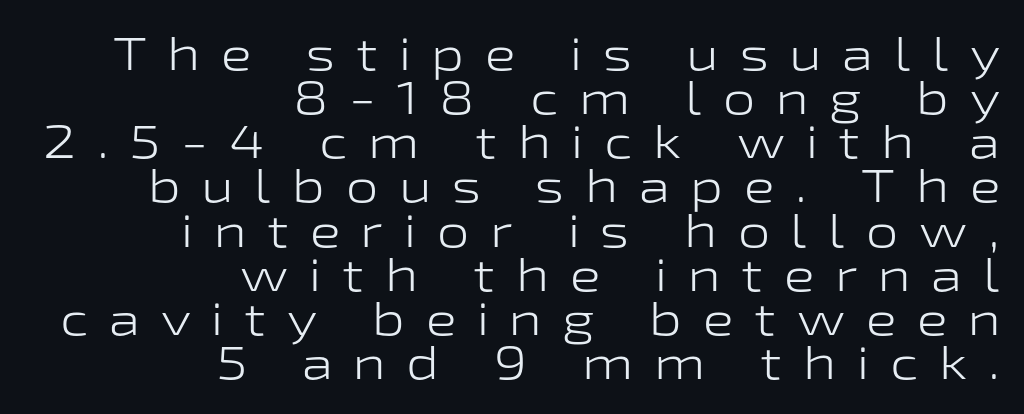
Q: Is the text bold? A: No.
Q: Is the text italic (slanted)? A: No, it is upright.
Q: Is the typeface a serif or a sans-serif typeface? A: Sans-serif.
Q: Is the text underlined? A: No.
Q: How is the paragraph aligned? A: Right-aligned.
Q: Is the spacing between letters normal or unusually wide? A: Unusually wide.
Q: Is the spacing between lines tight, normal or loose? A: Tight.
Q: Width (condensed, normal, or wide)? A: Wide.
Q: Stroke contrast? A: Low.
Q: x-height? A: Medium.
Q: Monospaced? A: No.
